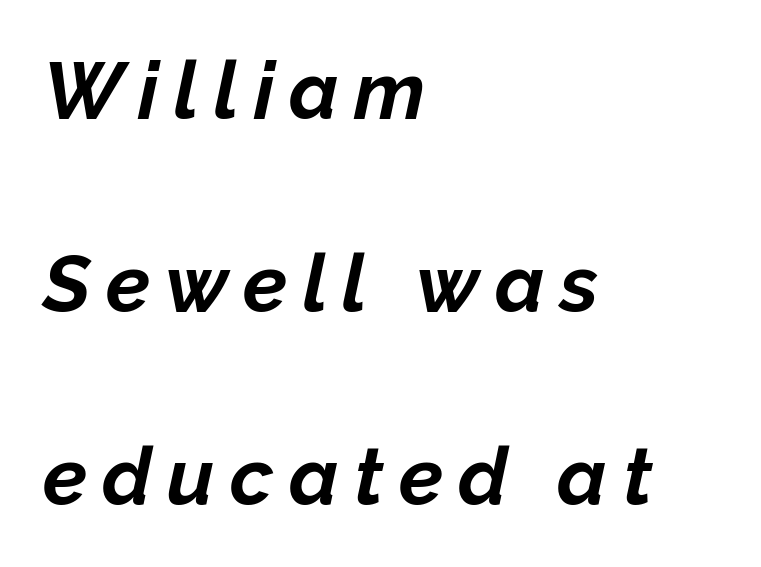
{"italic": "yes", "lean": "right", "slant_degrees": 12, "bold": "yes", "weight": "bold", "width": "normal", "stroke_contrast": "low", "x_height": "medium", "monospaced": "no", "underline": "no", "align": "left", "line_spacing": "loose", "line_spacing_ratio": 2.41, "glyph_px": 80}
